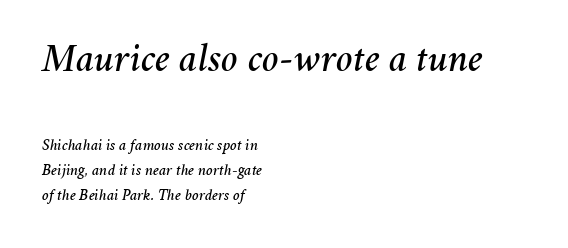
The image shows 40 px text type, italic (leaning right); set left-aligned, normal line spacing (1.59x), normal letter spacing, not underlined; the first (top) block is 2.5x larger; medium stroke contrast and a medium x-height.
